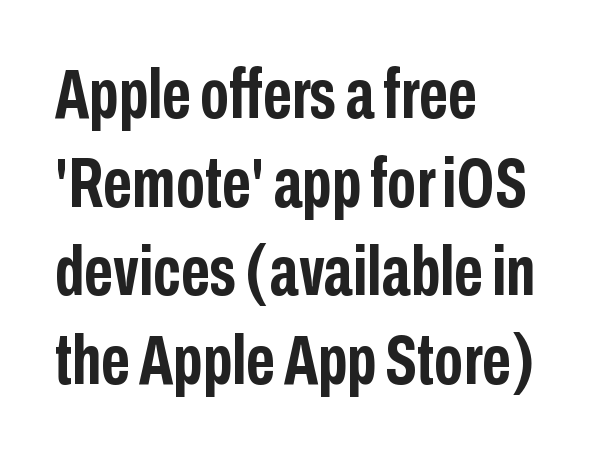
{"serif": "no", "italic": "no", "bold": "yes", "weight": "semibold", "width": "condensed", "stroke_contrast": "low", "x_height": "medium", "monospaced": "no", "underline": "no", "align": "left", "line_spacing": "normal", "line_spacing_ratio": 1.25, "letter_spacing": "normal", "letter_spacing_em": 0.0, "glyph_px": 71}
